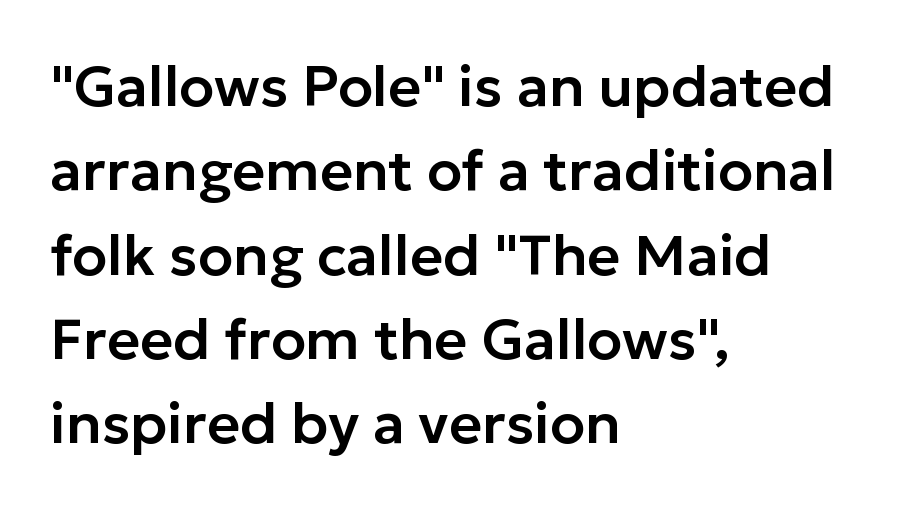
The image shows 57 px sans-serif type, upright; set left-aligned, normal line spacing (1.48x), normal letter spacing, not underlined; low stroke contrast and a medium x-height.
